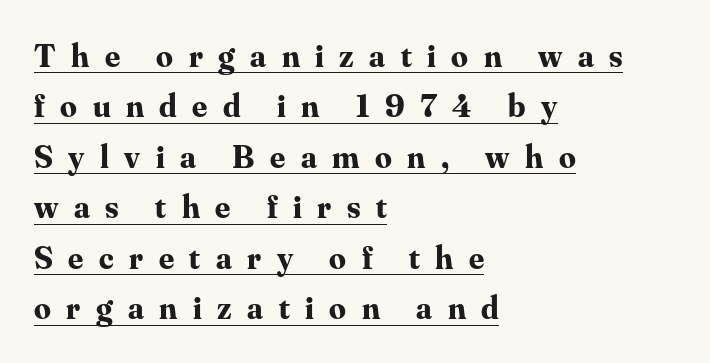
Q: Is the text bold? A: Yes.
Q: Is the text italic (slanted)? A: No, it is upright.
Q: Is the typeface a serif or a sans-serif typeface? A: Serif.
Q: Is the text underlined? A: Yes.
Q: How is the paragraph aligned? A: Left-aligned.
Q: Is the spacing between letters normal or unusually wide? A: Unusually wide.
Q: Is the spacing between lines tight, normal or loose? A: Normal.
Q: Width (condensed, normal, or wide)? A: Normal.
Q: Stroke contrast? A: Medium.
Q: x-height? A: Small.
Q: Monospaced? A: No.
